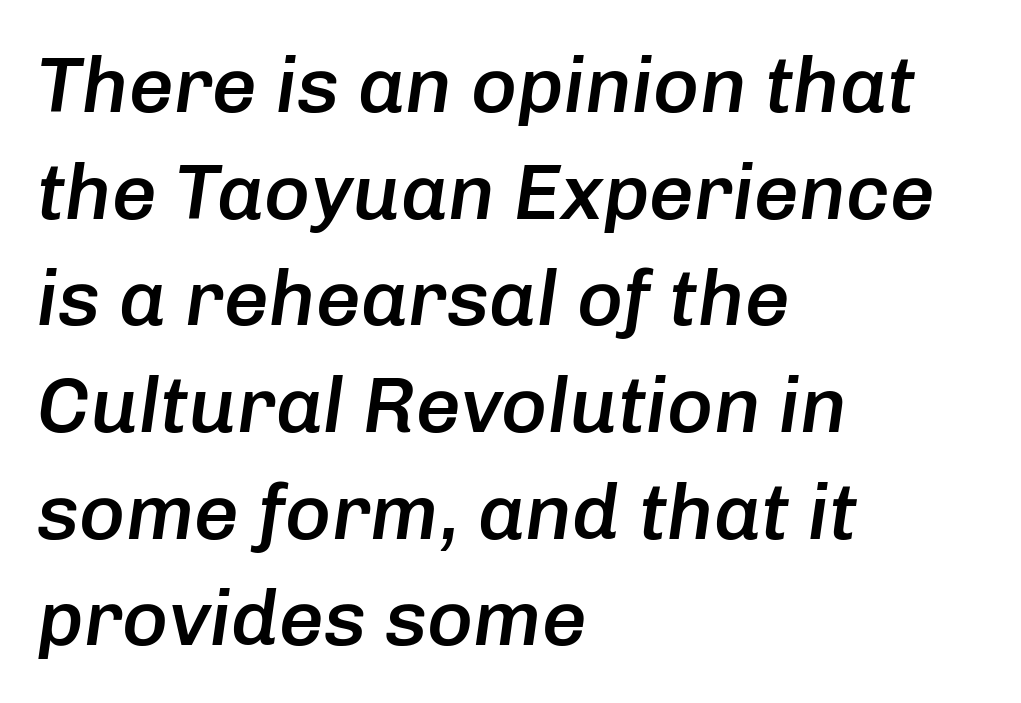
Q: Is the text bold? A: Semi-bold.
Q: Is the text italic (slanted)? A: Yes, it leans right by about 8 degrees.
Q: Is the text underlined? A: No.
Q: How is the paragraph aligned? A: Left-aligned.
Q: Is the spacing between letters normal or unusually wide? A: Normal.
Q: Is the spacing between lines tight, normal or loose? A: Normal.
Q: Width (condensed, normal, or wide)? A: Normal.
Q: Stroke contrast? A: Low.
Q: x-height? A: Medium.
Q: Monospaced? A: No.
